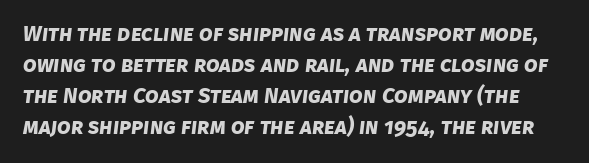
Q: Is the text bold? A: Yes.
Q: Is the text underlined? A: No.
Q: Is the spacing between letters normal or unusually wide? A: Normal.
Q: Is the spacing between lines tight, normal or loose? A: Normal.
